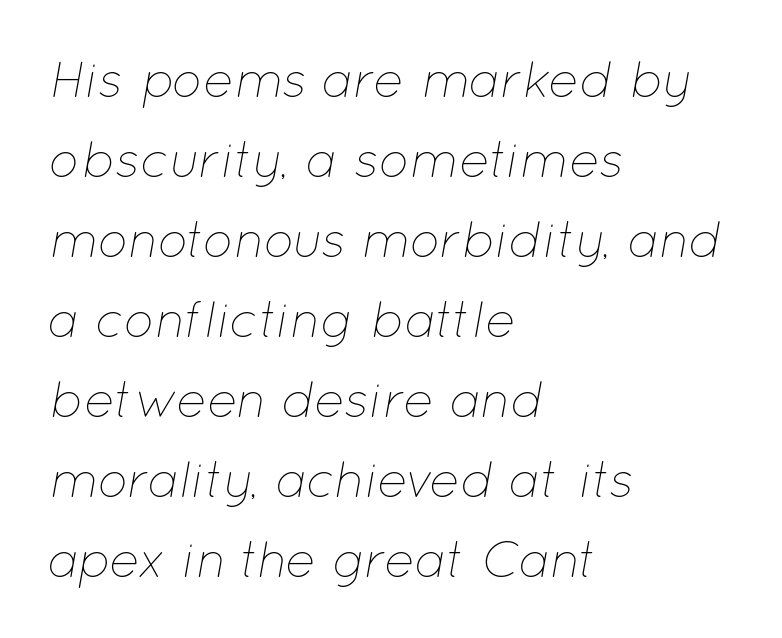
Q: Is the text bold? A: No.
Q: Is the text italic (slanted)? A: Yes, it leans right by about 12 degrees.
Q: Is the text underlined? A: No.
Q: How is the paragraph aligned? A: Left-aligned.
Q: Is the spacing between letters normal or unusually wide? A: Normal.
Q: Is the spacing between lines tight, normal or loose? A: Normal.
Q: Width (condensed, normal, or wide)? A: Normal.
Q: Stroke contrast? A: Low.
Q: x-height? A: Medium.
Q: Monospaced? A: No.
